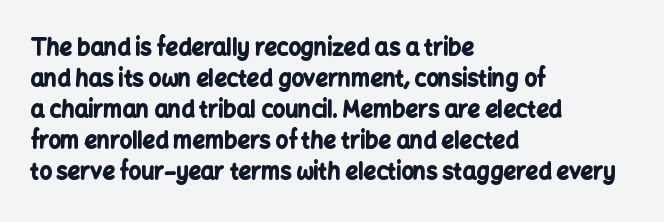
{"italic": "no", "bold": "yes", "underline": "no", "align": "left", "line_spacing": "normal", "line_spacing_ratio": 1.41, "letter_spacing": "normal", "letter_spacing_em": 0.0, "glyph_px": 22}
